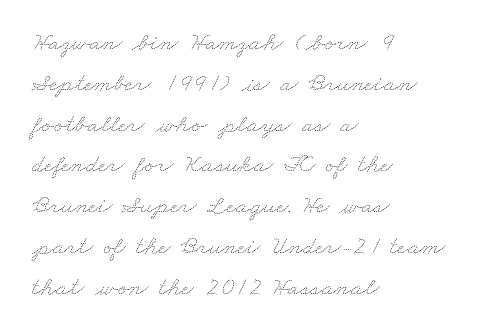
The passage shown stacks its lines at a standard gap. The characters are drawn with everyday or finer stroke widths. Line starts are locked; line ends wander. A typesetter would call this zero additional tracking. The zone under the glyphs is completely vacant.
